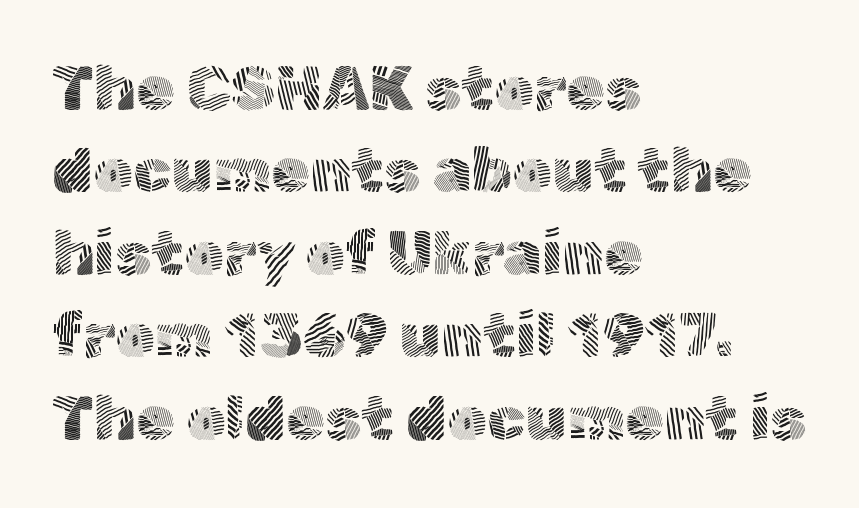
Ordinary non-slanted type is in use. The space directly below the letters is spotless. Observe the ordinary spacing: letters are neighbours, not strangers. The face used here is proportionally spaced, like ordinary book or web type. Interline gaps are of average width in this sample.
